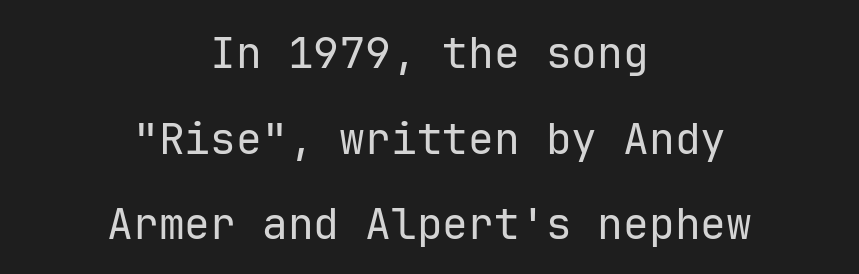
The image shows 43 px regular-weight sans-serif type, upright, monospaced; set centered, loose line spacing (1.99x), normal letter spacing, not underlined; low stroke contrast and a medium x-height.
